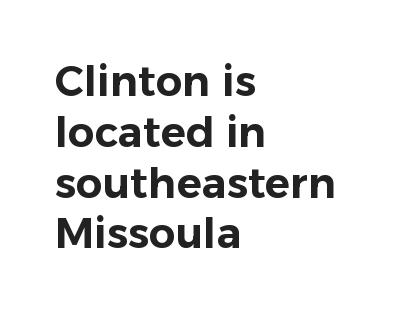
Q: Is the text italic (slanted)? A: No, it is upright.
Q: Is the typeface a serif or a sans-serif typeface? A: Sans-serif.
Q: Is the text underlined? A: No.
Q: How is the paragraph aligned? A: Left-aligned.
Q: Is the spacing between letters normal or unusually wide? A: Normal.
Q: Width (condensed, normal, or wide)? A: Normal.
Q: Stroke contrast? A: Low.
Q: x-height? A: Medium.
Q: Monospaced? A: No.
